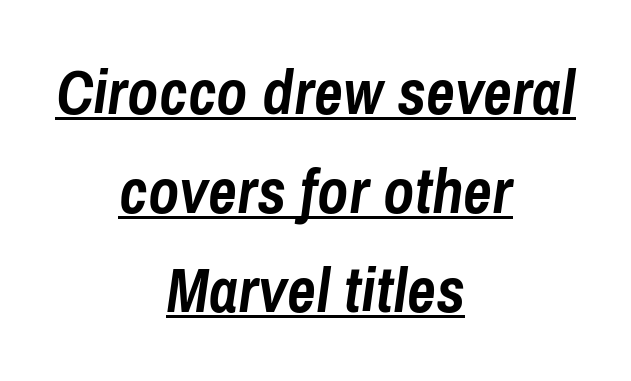
Q: Is the text bold? A: Yes.
Q: Is the text italic (slanted)? A: Yes, it leans right by about 8 degrees.
Q: Is the text underlined? A: Yes.
Q: How is the paragraph aligned? A: Centered.
Q: Is the spacing between letters normal or unusually wide? A: Normal.
Q: Is the spacing between lines tight, normal or loose? A: Normal.
Q: Width (condensed, normal, or wide)? A: Condensed.
Q: Stroke contrast? A: Low.
Q: x-height? A: Medium.
Q: Monospaced? A: No.
